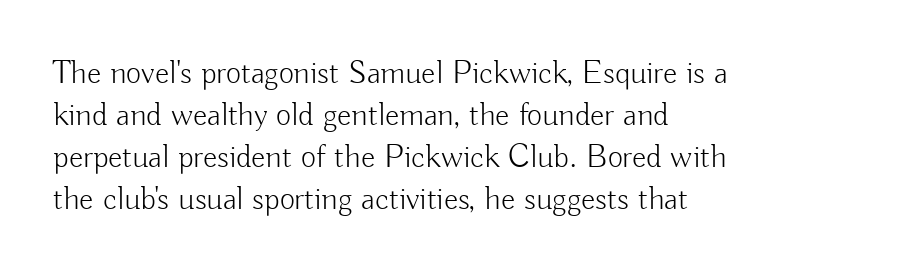
{"serif": "no", "italic": "no", "bold": "no", "weight": "light", "width": "normal", "stroke_contrast": "low", "x_height": "small", "monospaced": "no", "underline": "no", "align": "left", "line_spacing": "normal", "line_spacing_ratio": 1.27, "letter_spacing": "normal", "letter_spacing_em": 0.0, "glyph_px": 33}
